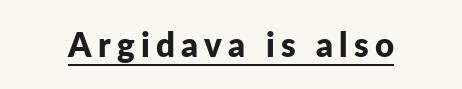
The image shows 33 px bold sans-serif type, upright; set underlined; low stroke contrast and a medium x-height.
